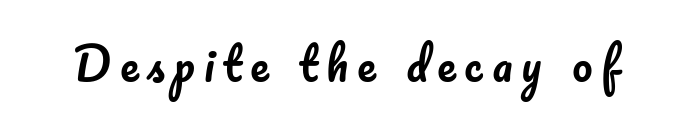
Decoration check: the copy has no underline. These lines have a slow, spaced-out rhythm from letter to letter. Note the varied advance widths — an 'i' is clearly narrower than an 'm'.
